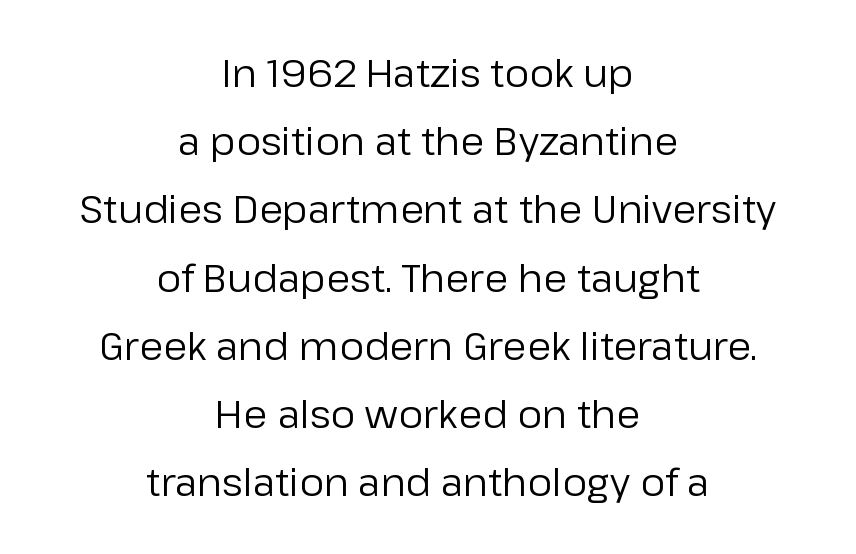
One-word summary of the alignment: center. When letters stand straight like this, we call the style roman or upright. Tracking value appears to be zero — textbook default spacing. Each letter keeps its own natural width here, so spacing adapts to shape.
